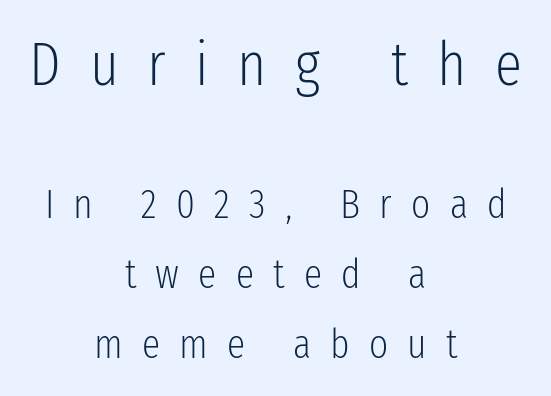
Stem width sits at or under what a default text font uses. Character widths vary here, with narrow letters taking less room than wide ones. Visually the block forms a symmetrical silhouette, jagged on both flanks. The vertical gap from one line to the next is medium.
